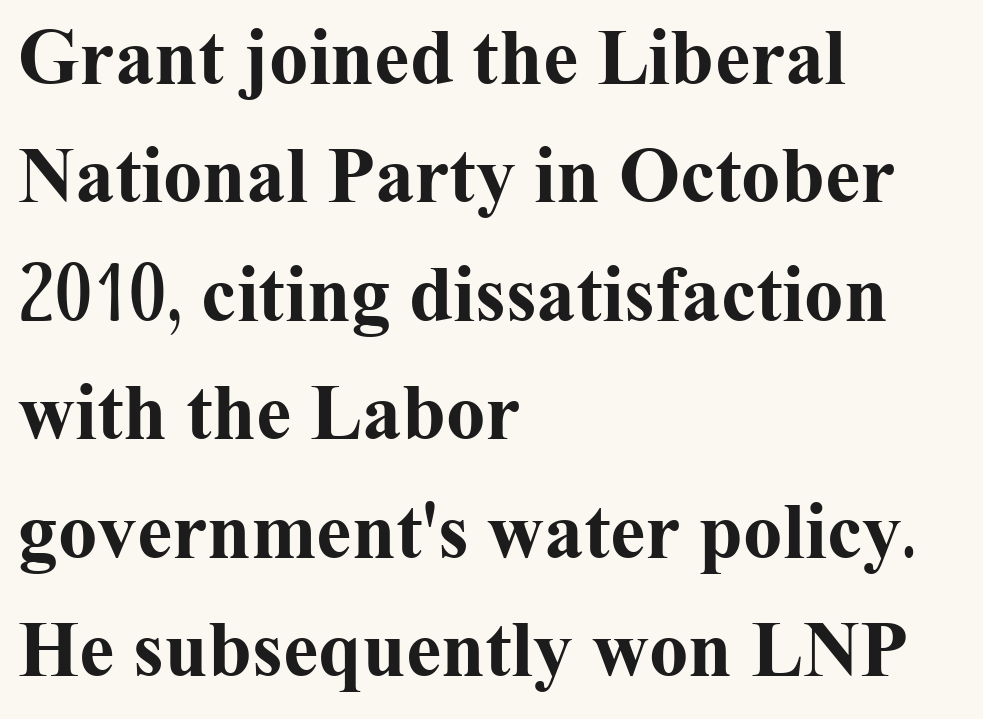
Q: Is the text bold? A: Yes.
Q: Is the text italic (slanted)? A: No, it is upright.
Q: Is the typeface a serif or a sans-serif typeface? A: Serif.
Q: Is the text underlined? A: No.
Q: How is the paragraph aligned? A: Left-aligned.
Q: Is the spacing between letters normal or unusually wide? A: Normal.
Q: Is the spacing between lines tight, normal or loose? A: Normal.
Q: Width (condensed, normal, or wide)? A: Normal.
Q: Stroke contrast? A: Medium.
Q: x-height? A: Medium.
Q: Monospaced? A: No.
